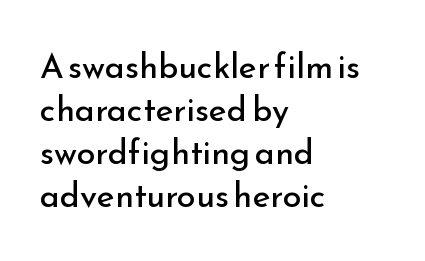
Q: Is the text bold? A: No.
Q: Is the text italic (slanted)? A: No, it is upright.
Q: Is the typeface a serif or a sans-serif typeface? A: Sans-serif.
Q: Is the text underlined? A: No.
Q: How is the paragraph aligned? A: Left-aligned.
Q: Is the spacing between letters normal or unusually wide? A: Normal.
Q: Is the spacing between lines tight, normal or loose? A: Normal.
Q: Width (condensed, normal, or wide)? A: Normal.
Q: Stroke contrast? A: Low.
Q: x-height? A: Small.
Q: Monospaced? A: No.
